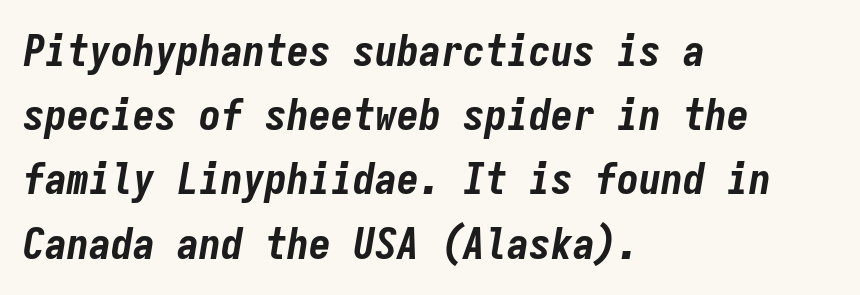
The image shows 44 px bold, condensed type, italic (leaning right), monospaced; set left-aligned, normal line spacing (1.46x), normal letter spacing, not underlined; low stroke contrast and a medium x-height.
